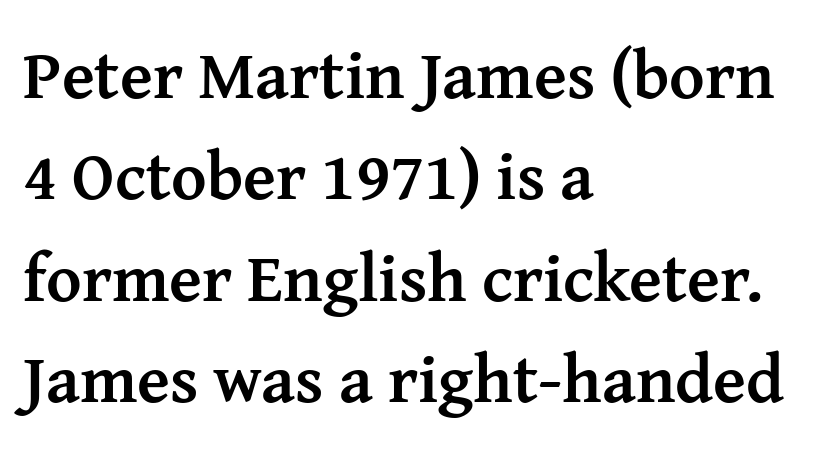
A typesetter would call this leading conventional body-copy spacing. The rendering anchors every line to the left-hand side. The strokes are fattened all the way to bold. Here the designer chose a conventional face with non-uniform glyph widths. To sum up the face: it has serifs.
